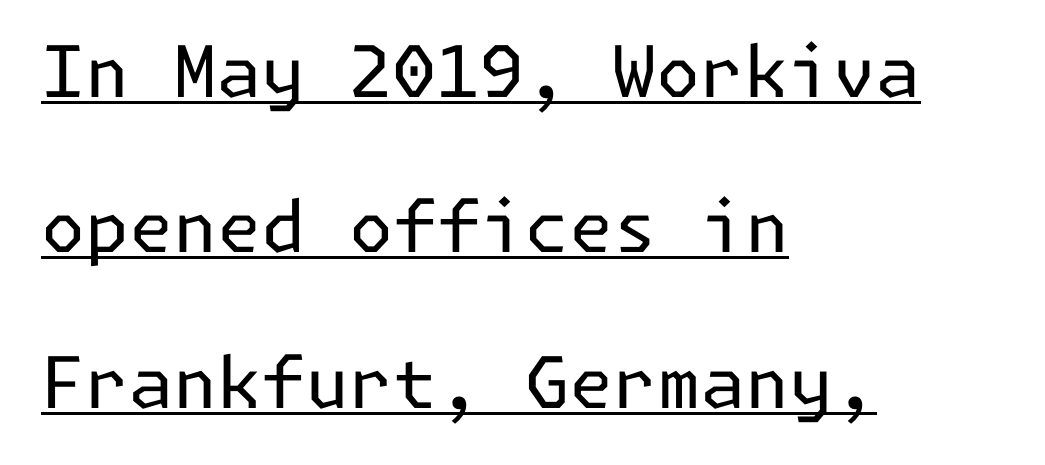
{"serif": "no", "italic": "no", "bold": "no", "weight": "regular", "width": "normal", "stroke_contrast": "low", "x_height": "medium", "underline": "yes", "align": "left", "line_spacing": "loose", "line_spacing_ratio": 2.19, "letter_spacing": "normal", "letter_spacing_em": 0.0, "glyph_px": 71}
